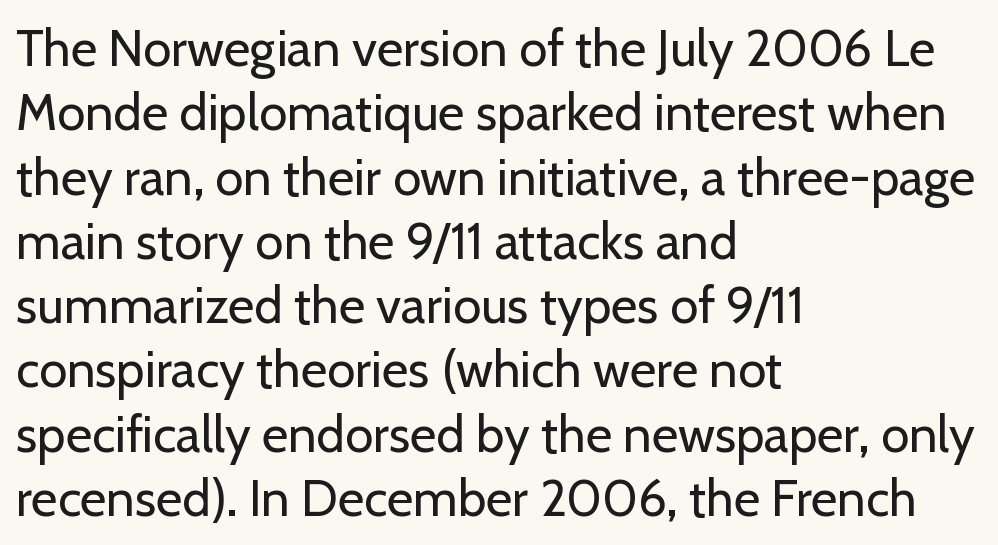
Q: Is the text bold? A: No.
Q: Is the text italic (slanted)? A: No, it is upright.
Q: Is the typeface a serif or a sans-serif typeface? A: Sans-serif.
Q: Is the text underlined? A: No.
Q: How is the paragraph aligned? A: Left-aligned.
Q: Is the spacing between letters normal or unusually wide? A: Normal.
Q: Is the spacing between lines tight, normal or loose? A: Normal.
Q: Width (condensed, normal, or wide)? A: Normal.
Q: Stroke contrast? A: Low.
Q: x-height? A: Medium.
Q: Monospaced? A: No.
